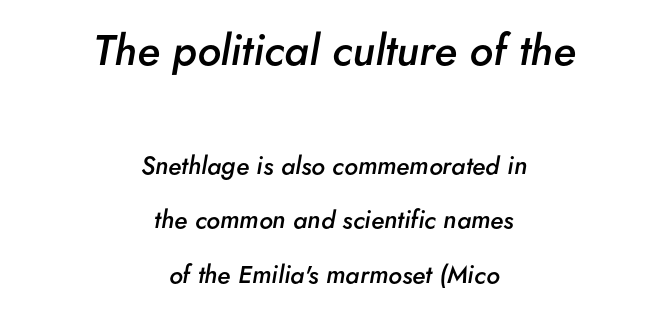
The image shows 43 px semibold type, italic (leaning right); set centered, loose line spacing (2.19x), normal letter spacing, not underlined; the first (top) block is 1.72x larger; low stroke contrast and a small x-height.
